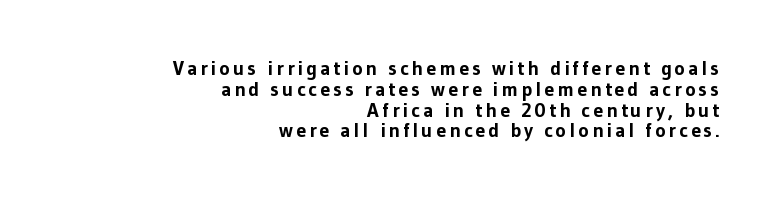
Q: Is the text bold? A: Yes.
Q: Is the text italic (slanted)? A: No, it is upright.
Q: Is the text underlined? A: No.
Q: How is the paragraph aligned? A: Right-aligned.
Q: Is the spacing between lines tight, normal or loose? A: Tight.
